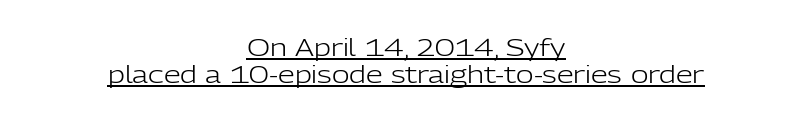
The image shows 24 px text type, upright; set centered, tight line spacing (1.12x), normal letter spacing, underlined.
